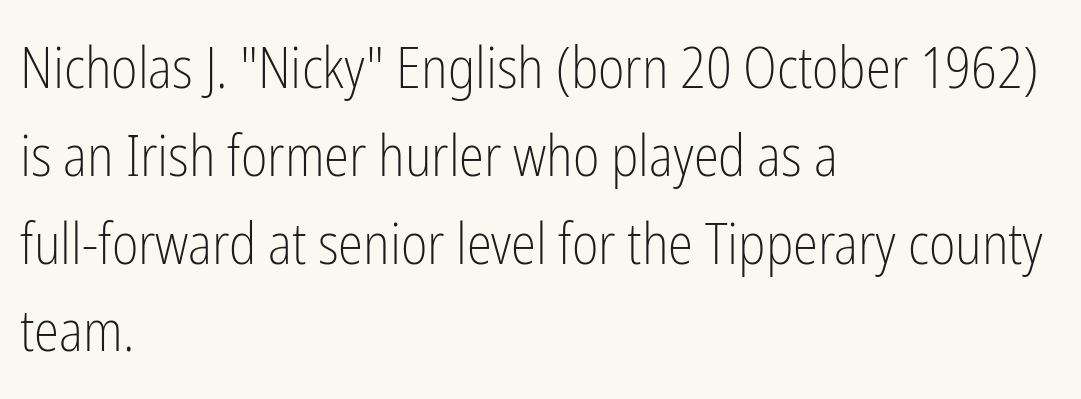
{"serif": "no", "italic": "no", "bold": "no", "weight": "light", "width": "condensed", "stroke_contrast": "low", "x_height": "medium", "monospaced": "no", "underline": "no", "align": "left", "line_spacing": "normal", "line_spacing_ratio": 1.54, "letter_spacing": "normal", "letter_spacing_em": 0.0, "glyph_px": 57}
